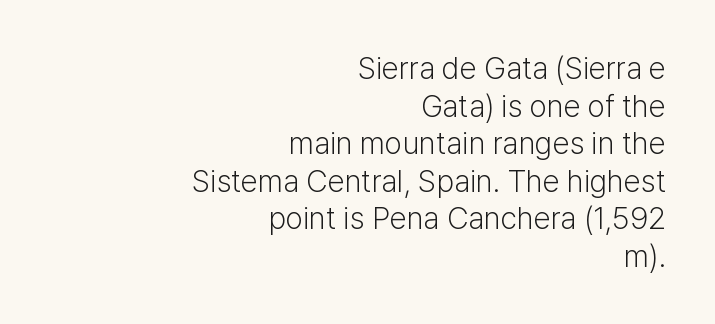
The foot of each line stays bare and open. Each letter keeps its own natural width here, so spacing adapts to shape. This sample uses plain, unmodified letter spacing. Rendered with straight, roman letterforms. The font sits on the lighter half of the weight spectrum, regular included. The rag falls on the left side of this text block.
